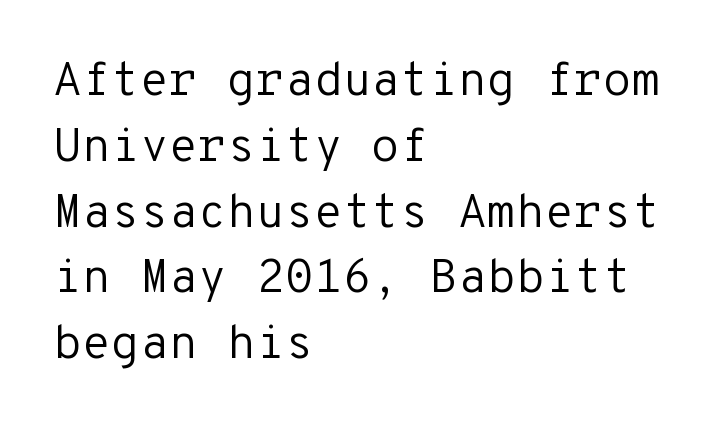
The image shows 47 px regular-weight sans-serif type, upright, monospaced; set left-aligned, normal line spacing (1.4x), normal letter spacing, not underlined; low stroke contrast and a medium x-height.
